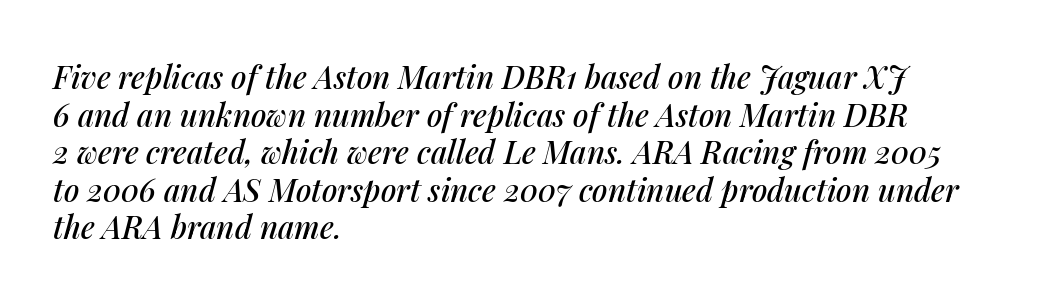
Q: Is the text italic (slanted)? A: Yes, it leans right by about 14 degrees.
Q: Is the text underlined? A: No.
Q: How is the paragraph aligned? A: Left-aligned.
Q: Is the spacing between letters normal or unusually wide? A: Normal.
Q: Width (condensed, normal, or wide)? A: Normal.
Q: Stroke contrast? A: Medium.
Q: x-height? A: Medium.
Q: Monospaced? A: No.
